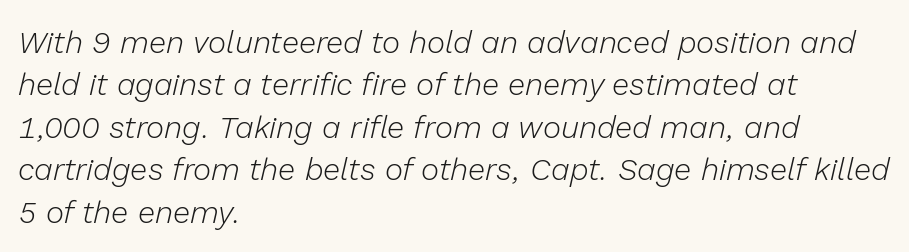
Q: Is the text bold? A: No.
Q: Is the text italic (slanted)? A: Yes, it leans right by about 13 degrees.
Q: Is the text underlined? A: No.
Q: How is the paragraph aligned? A: Left-aligned.
Q: Is the spacing between letters normal or unusually wide? A: Normal.
Q: Is the spacing between lines tight, normal or loose? A: Normal.
Q: Width (condensed, normal, or wide)? A: Normal.
Q: Stroke contrast? A: Low.
Q: x-height? A: Medium.
Q: Monospaced? A: No.
